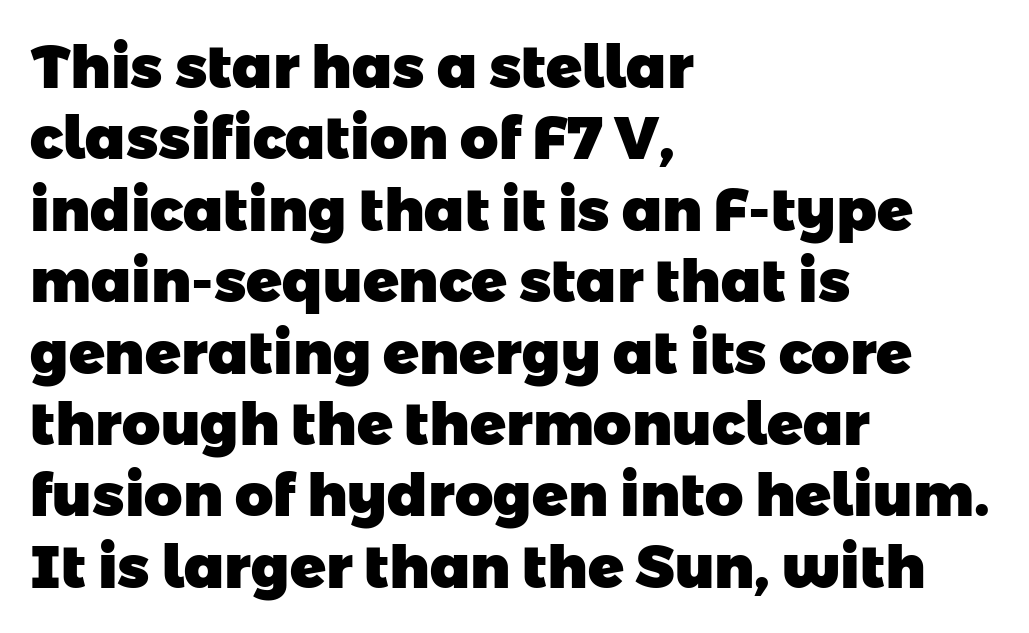
Q: Is the text bold? A: Yes.
Q: Is the typeface a serif or a sans-serif typeface? A: Sans-serif.
Q: Is the text underlined? A: No.
Q: How is the paragraph aligned? A: Left-aligned.
Q: Is the spacing between letters normal or unusually wide? A: Normal.
Q: Width (condensed, normal, or wide)? A: Normal.
Q: Stroke contrast? A: Low.
Q: x-height? A: Medium.
Q: Monospaced? A: No.
